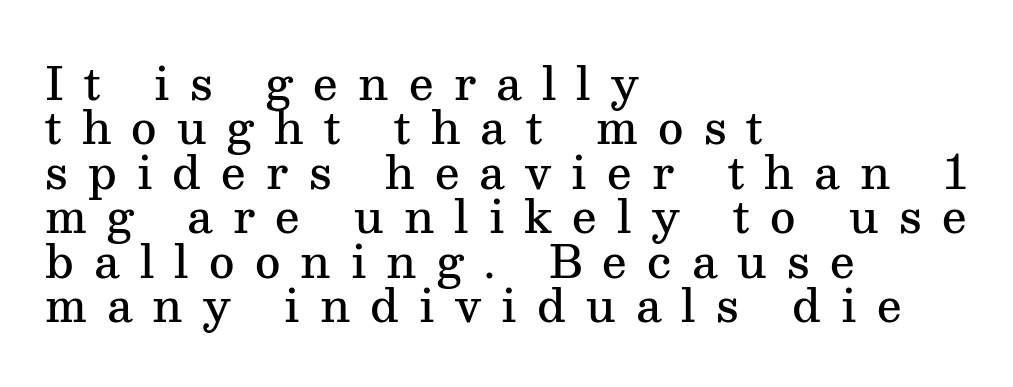
Vertical spacing — tight. These lines stack with their left ends in a neat column. Note the varied advance widths — an 'i' is clearly narrower than an 'm'. The specimen omits any rule beneath the text block's lines. Display-style spreading of the glyphs; the letterfit is very open. Does the weight exceed regular? Yes, but only to semibold.
